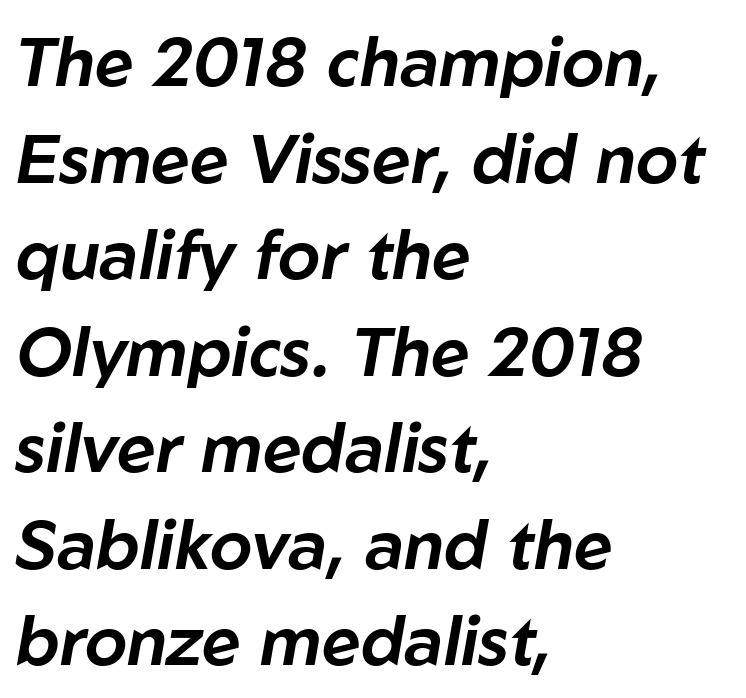
{"italic": "yes", "lean": "right", "slant_degrees": 10, "width": "normal", "stroke_contrast": "low", "x_height": "medium", "monospaced": "no", "underline": "no", "align": "left", "line_spacing": "normal", "line_spacing_ratio": 1.42, "letter_spacing": "normal", "letter_spacing_em": 0.0, "glyph_px": 68}
